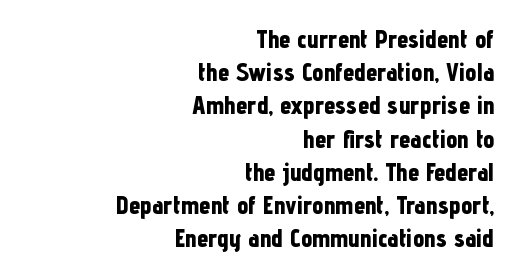
{"italic": "no", "bold": "yes", "underline": "no", "align": "right", "line_spacing": "normal", "line_spacing_ratio": 1.33, "letter_spacing": "normal", "letter_spacing_em": 0.0, "glyph_px": 25}
